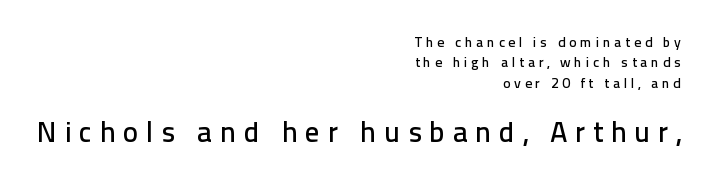
The type is letterspaced generously, with wide tracking. Baseline-to-baseline distance is the conventional proportion of letter height. Note: no serifs on the glyphs. Every row of glyphs terminates at an identical x-position on the right.
